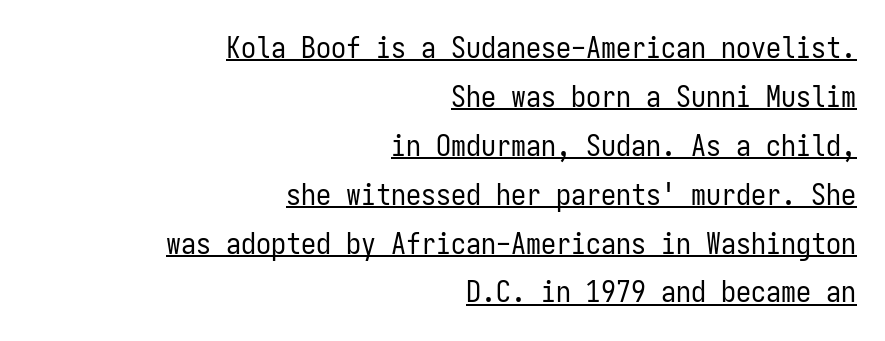
The image shows 30 px regular-weight, condensed sans-serif type, upright, monospaced; set right-aligned, normal line spacing (1.63x), normal letter spacing, underlined; low stroke contrast and a medium x-height.
